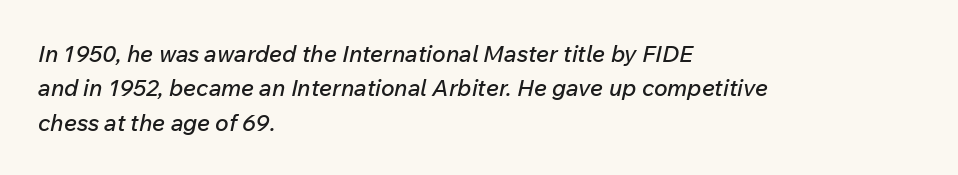
Q: Is the text italic (slanted)? A: Yes, it leans right by about 12 degrees.
Q: Is the text underlined? A: No.
Q: How is the paragraph aligned? A: Left-aligned.
Q: Is the spacing between letters normal or unusually wide? A: Normal.
Q: Is the spacing between lines tight, normal or loose? A: Normal.
